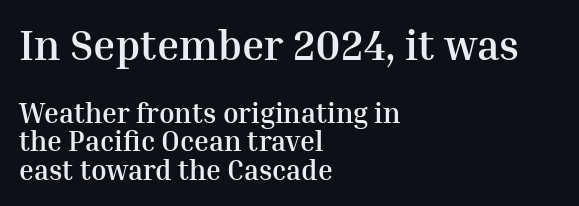
Q: Is the text bold? A: Yes.
Q: Is the text italic (slanted)? A: No, it is upright.
Q: Is the typeface a serif or a sans-serif typeface? A: Serif.
Q: Is the text underlined? A: No.
Q: How is the paragraph aligned? A: Left-aligned.
Q: Is the spacing between letters normal or unusually wide? A: Normal.
Q: Is the spacing between lines tight, normal or loose? A: Tight.
Q: Which block of text is set in a larger size, the first (top) or the second (bottom)? A: The first (top) one.
Q: Width (condensed, normal, or wide)? A: Normal.
Q: Stroke contrast? A: Medium.
Q: x-height? A: Medium.
Q: Monospaced? A: No.
